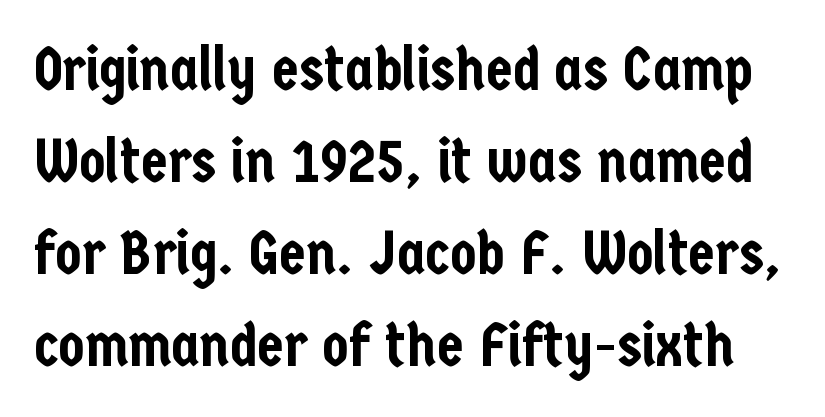
{"serif": "no", "italic": "no", "width": "condensed", "stroke_contrast": "low", "x_height": "medium", "monospaced": "no", "underline": "no", "line_spacing": "normal", "line_spacing_ratio": 1.51, "letter_spacing": "normal", "letter_spacing_em": 0.0, "glyph_px": 61}
